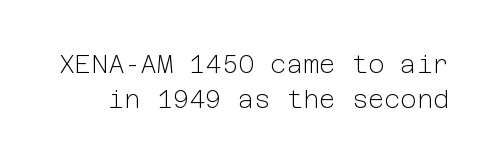
The line texture is even and compact thanks to regular tracking. Plain, unruled lines of type. The rendering uses a moderate line-height, typical for paragraphs. You can tell it's not italic because the verticals are truly vertical. The face looks like a standard text weight, possibly lighter.
